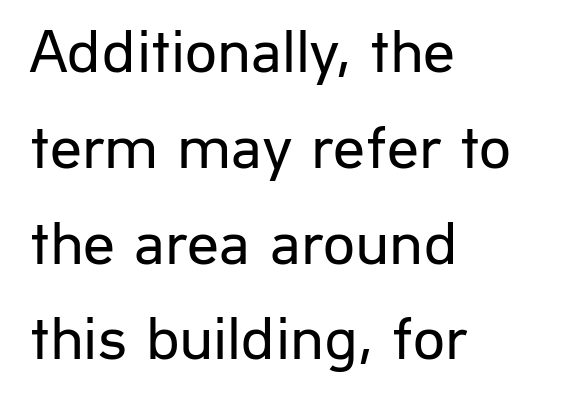
The image shows 63 px regular-weight sans-serif type, upright; set left-aligned, normal line spacing (1.52x), normal letter spacing, not underlined; low stroke contrast and a medium x-height.
